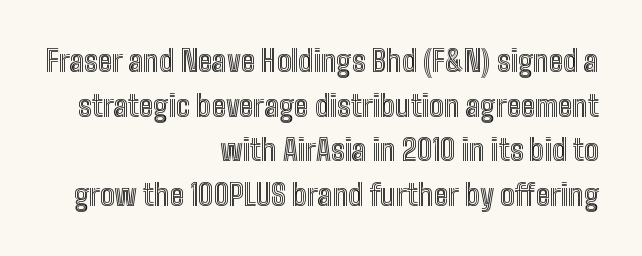
Q: Is the text italic (slanted)? A: No, it is upright.
Q: Is the text underlined? A: No.
Q: How is the paragraph aligned? A: Right-aligned.
Q: Is the spacing between letters normal or unusually wide? A: Normal.
Q: Is the spacing between lines tight, normal or loose? A: Normal.
Q: Width (condensed, normal, or wide)? A: Condensed.
Q: x-height? A: Medium.
Q: Monospaced? A: No.
